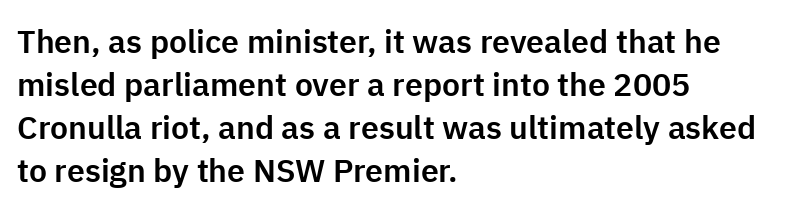
Q: Is the text italic (slanted)? A: No, it is upright.
Q: Is the typeface a serif or a sans-serif typeface? A: Sans-serif.
Q: Is the text underlined? A: No.
Q: How is the paragraph aligned? A: Left-aligned.
Q: Is the spacing between letters normal or unusually wide? A: Normal.
Q: Is the spacing between lines tight, normal or loose? A: Normal.
Q: Width (condensed, normal, or wide)? A: Normal.
Q: Stroke contrast? A: Low.
Q: x-height? A: Medium.
Q: Monospaced? A: No.
